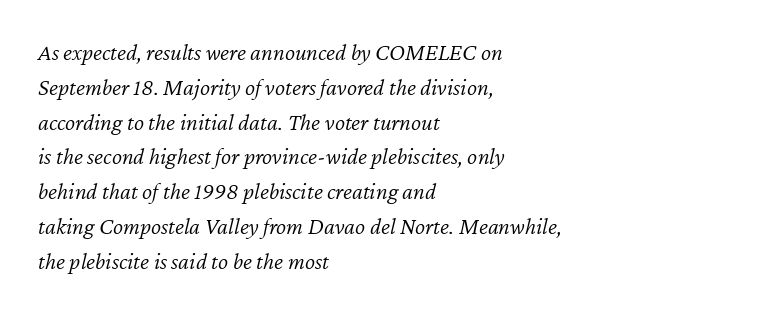
The setting favours the left margin, as ordinary paragraphs usually do. Yep, that's italic — everything's leaning. The glyphs are unaccompanied by any horizontal stroke below them. The rows are spaced the way most documents space them. The strokes are not fattened; the text isn't bold. Glyph-to-glyph distance matches everyday printed text.
